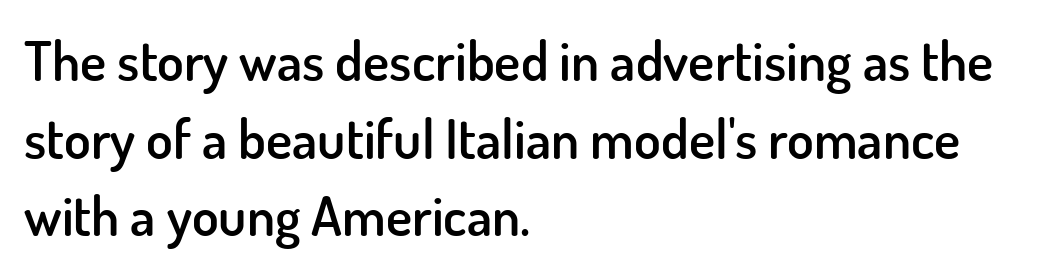
{"serif": "no", "italic": "no", "bold": "semi", "weight": "semibold", "width": "normal", "stroke_contrast": "low", "x_height": "small", "monospaced": "no", "underline": "no", "align": "left", "line_spacing": "normal", "line_spacing_ratio": 1.41, "letter_spacing": "normal", "letter_spacing_em": 0.0, "glyph_px": 55}
